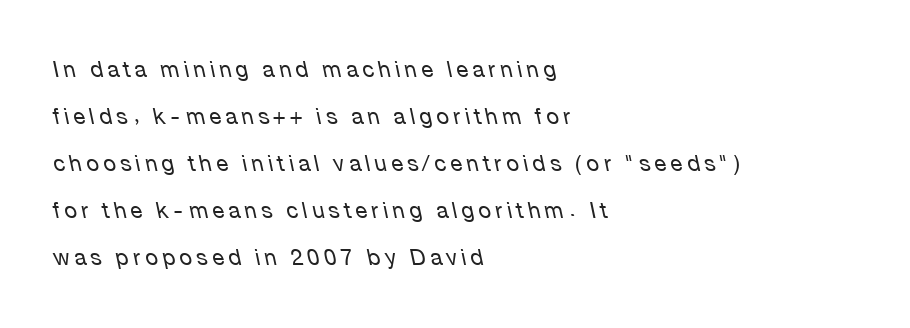
The image shows 22 px text type, italic (leaning left); set left-aligned, loose line spacing (2.14x), unusually wide letter spacing (+0.2 em), not underlined.
